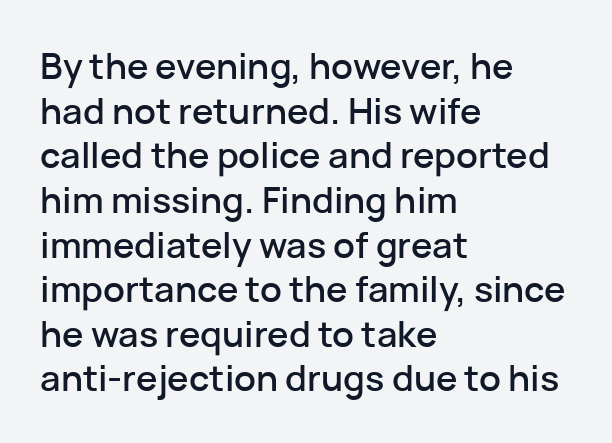
The image shows 36 px sans-serif type, upright; set left-aligned, line spacing 1.24x, normal letter spacing, not underlined; low stroke contrast and a medium x-height.
